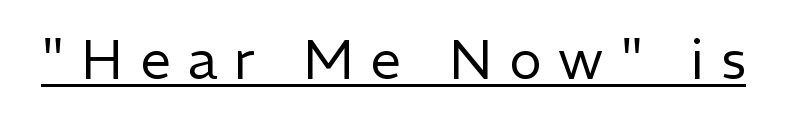
The image shows 55 px regular-weight sans-serif type, upright; set unusually wide letter spacing (+0.3 em), underlined; low stroke contrast and a medium x-height.
